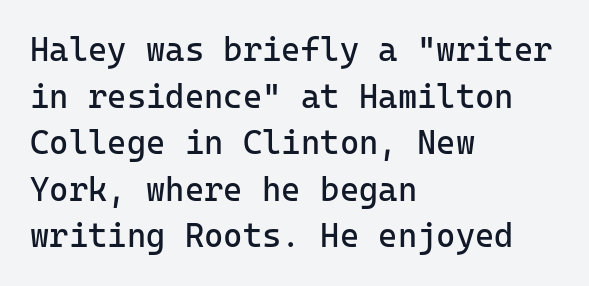
The image shows 33 px regular-weight sans-serif type, upright, monospaced; set left-aligned, normal line spacing (1.41x), normal letter spacing, not underlined; low stroke contrast and a medium x-height.
